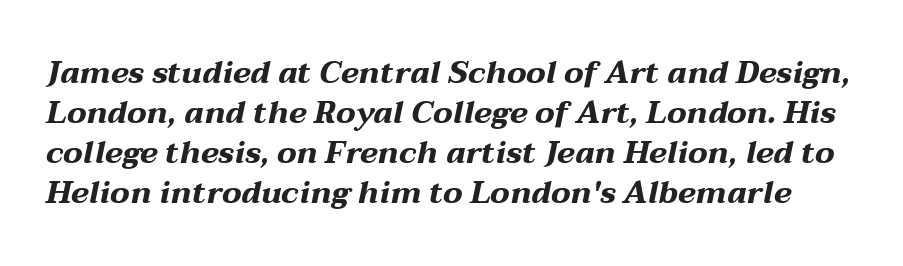
The image shows 31 px bold, wide type, italic (leaning right); set normal line spacing (1.29x), normal letter spacing, not underlined; medium stroke contrast and a medium x-height.
